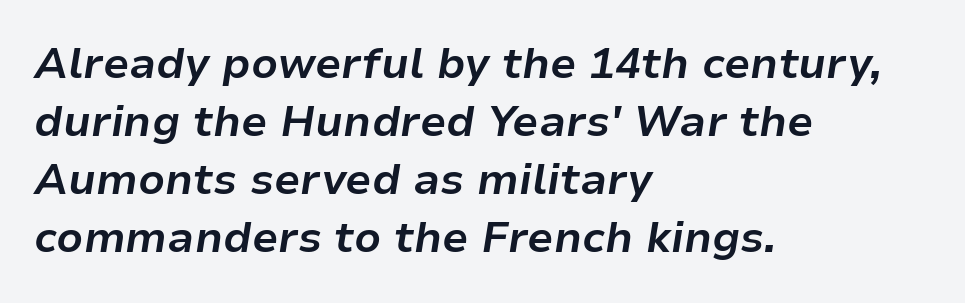
Q: Is the text bold? A: Yes.
Q: Is the text italic (slanted)? A: Yes, it leans right by about 9 degrees.
Q: Is the text underlined? A: No.
Q: How is the paragraph aligned? A: Left-aligned.
Q: Is the spacing between letters normal or unusually wide? A: Normal.
Q: Is the spacing between lines tight, normal or loose? A: Normal.
Q: Width (condensed, normal, or wide)? A: Normal.
Q: Stroke contrast? A: Low.
Q: x-height? A: Medium.
Q: Monospaced? A: No.
